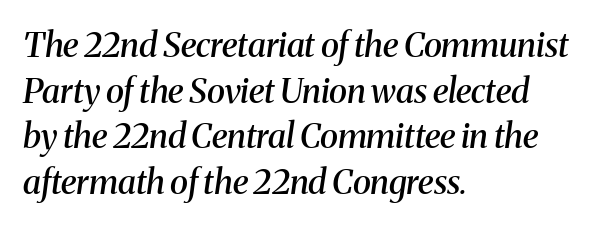
Glance below the letters and you will spot only blank space. You could not count columns in this text — the font is proportionally spaced. No extra tracking has been applied to these lines. Layout note: lines flush left. These lines carry some extra weight — a demibold, not a full bold.
